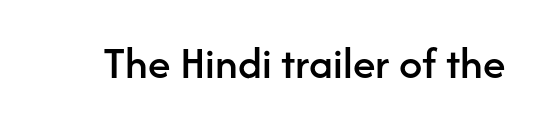
The image shows 46 px sans-serif type, upright; set normal letter spacing, not underlined; low stroke contrast and a medium x-height.
